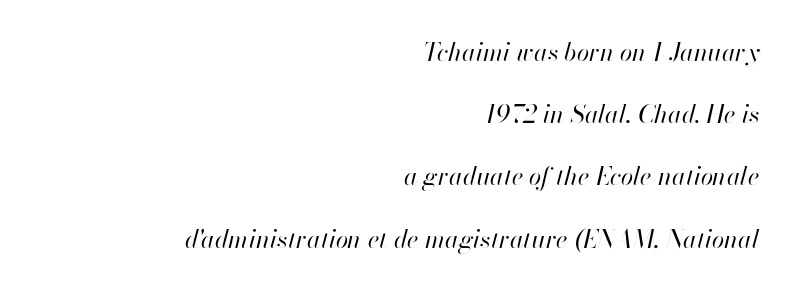
The image shows 25 px text type, italic (leaning right); set right-aligned, loose line spacing (2.49x), normal letter spacing, not underlined.
